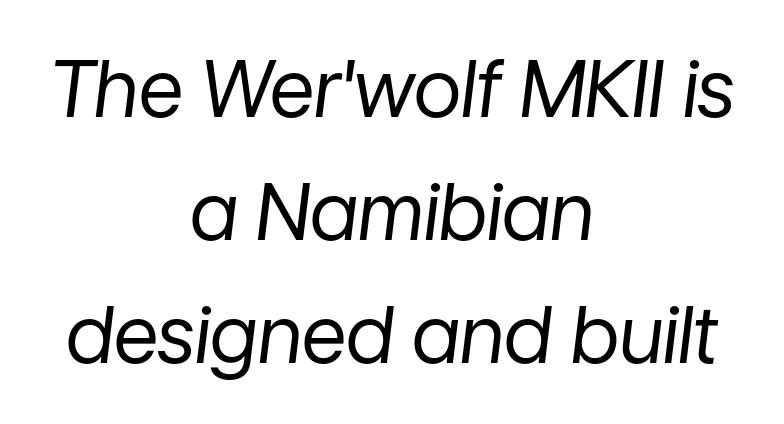
Normally led — the rows are evenly, conventionally spaced. Spacing between characters is what you'd get straight out of the box. Unmarked baselines from the first word to the last. The weight would be labelled regular, book, light, or lighter still. The letters advance in unequal steps, a hallmark of proportional type.
